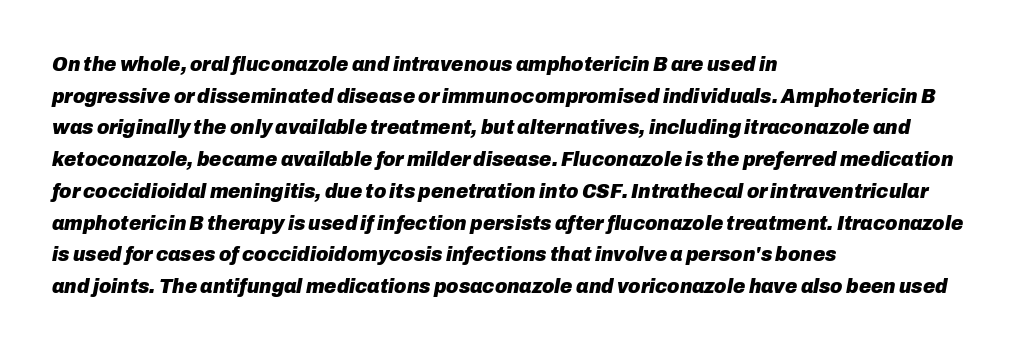
Decoration check: the copy has no underline. The strokes are fattened all the way to bold. The compositor pushed each line to the left boundary. This block has exactly the height ordinary leading produces. The letters are slanted; this is an italic face. What stands out about the letter spacing? Nothing — it is the standard amount.
